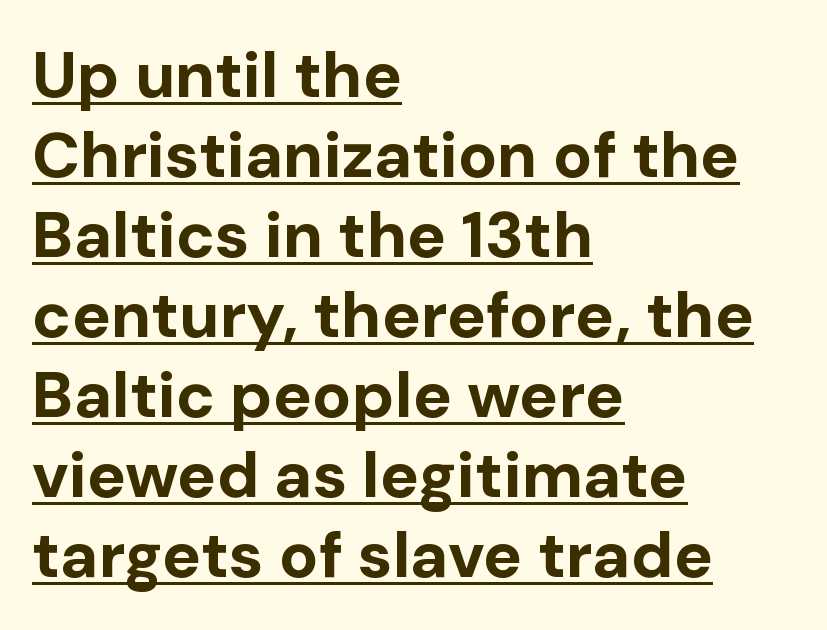
{"serif": "no", "italic": "no", "bold": "yes", "weight": "bold", "width": "normal", "stroke_contrast": "low", "x_height": "medium", "monospaced": "no", "underline": "yes", "align": "left", "line_spacing_ratio": 1.23, "letter_spacing": "normal", "letter_spacing_em": 0.0, "glyph_px": 65}
